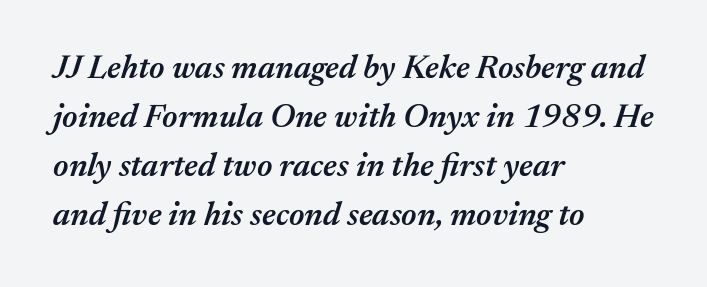
The image shows 33 px semibold type, italic (leaning right); set left-aligned, normal line spacing (1.48x), normal letter spacing, not underlined; medium stroke contrast and a medium x-height.
